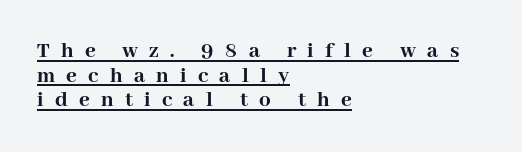
{"italic": "no", "bold": "yes", "underline": "yes", "align": "left", "line_spacing": "tight", "line_spacing_ratio": 1.07, "letter_spacing": "wide", "letter_spacing_em": 0.49, "glyph_px": 23}
